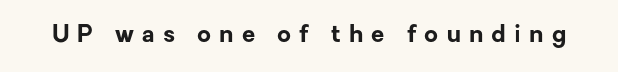
{"italic": "no", "bold": "yes", "underline": "no", "letter_spacing": "wide", "letter_spacing_em": 0.34, "glyph_px": 24}
